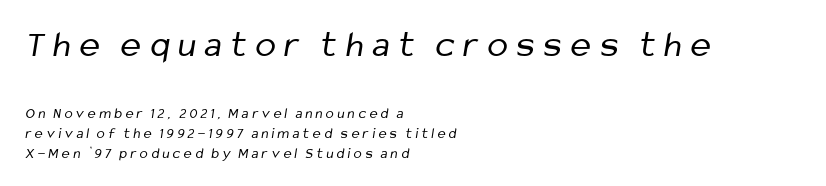
{"serif": "no", "bold": "no", "weight": "regular", "width": "condensed", "stroke_contrast": "low", "x_height": "medium", "monospaced": "no", "underline": "no", "align": "left", "line_spacing": "normal", "line_spacing_ratio": 1.33, "letter_spacing": "wide", "letter_spacing_em": 0.23, "larger_block": "first", "size_ratio": 2.53, "glyph_px": 38}
